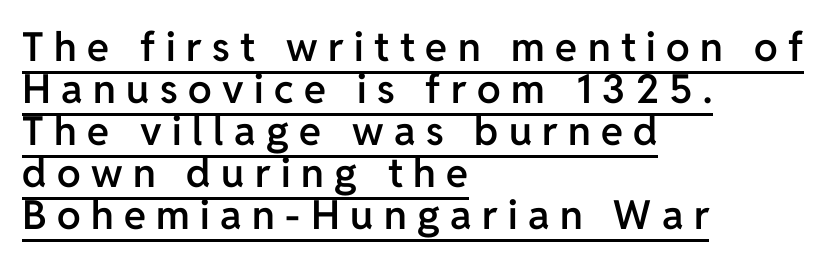
{"serif": "no", "italic": "no", "bold": "semi", "weight": "semibold", "width": "normal", "stroke_contrast": "low", "x_height": "medium", "monospaced": "no", "underline": "yes", "align": "left", "line_spacing": "tight", "line_spacing_ratio": 1.05, "letter_spacing": "wide", "letter_spacing_em": 0.26, "glyph_px": 40}
